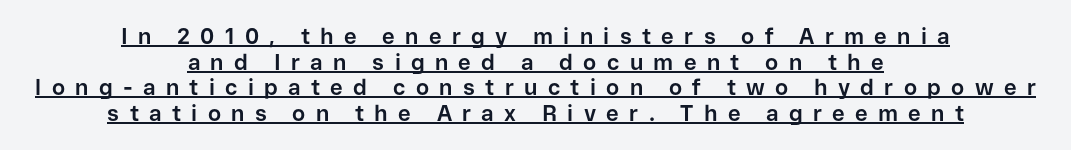
{"italic": "no", "bold": "yes", "underline": "yes", "align": "center", "line_spacing_ratio": 1.16, "letter_spacing": "wide", "letter_spacing_em": 0.47, "glyph_px": 22}
